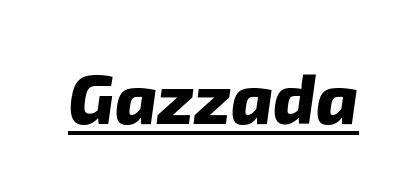
The image shows 70 px heavy type, italic (leaning right); set normal letter spacing, underlined; low stroke contrast and a medium x-height.
